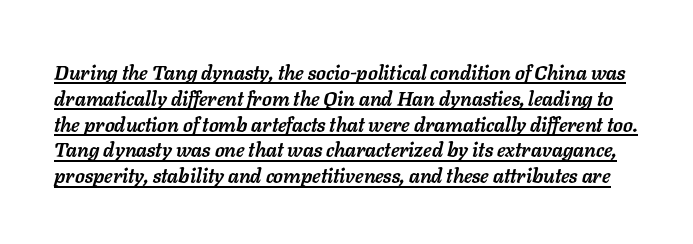
Nobody touched the tracking dial on this one. Notice how descenders clear the ascenders below comfortably — that's standard leading. Notice how a bar underscores the lettering throughout. Italic: yes, the glyphs are oblique. Bold? Absolutely — the strokes are thick and heavy.
